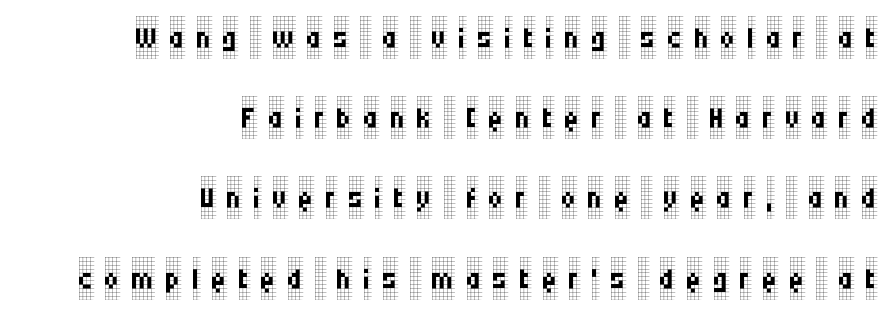
The rendering shows small feet on the letterforms — a serif design. Plain, unruled lines of type. Vertical stems look standard width or narrower in stroke. The leading is generous, giving the passage an open texture. A typesetter would call this heavily tracked-out type.
